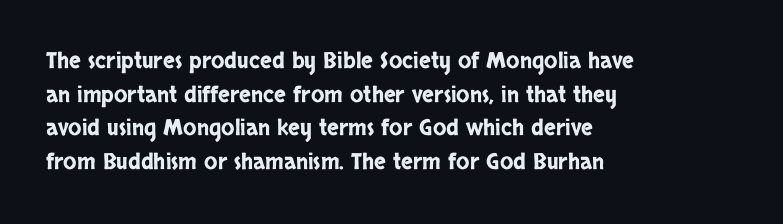
The image shows 22 px text type, upright; set left-aligned, normal line spacing (1.53x), normal letter spacing, not underlined.
